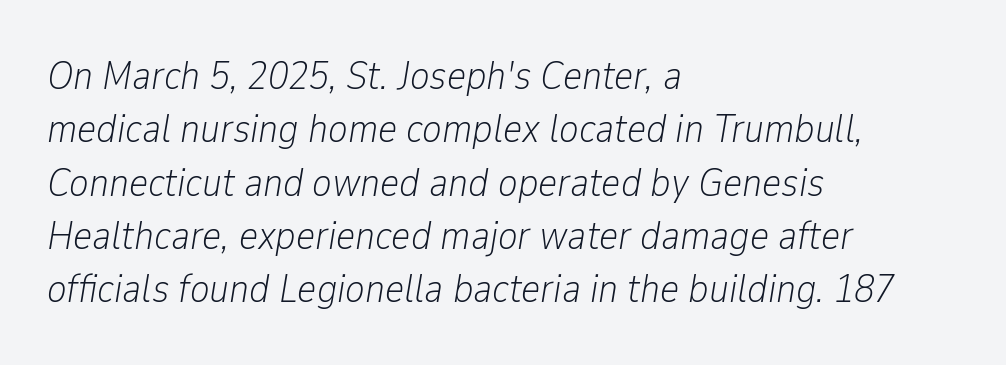
{"italic": "yes", "lean": "right", "slant_degrees": 9, "bold": "no", "weight": "light", "width": "condensed", "stroke_contrast": "low", "x_height": "medium", "monospaced": "no", "underline": "no", "align": "left", "line_spacing": "normal", "line_spacing_ratio": 1.3, "letter_spacing": "normal", "letter_spacing_em": 0.0, "glyph_px": 41}
